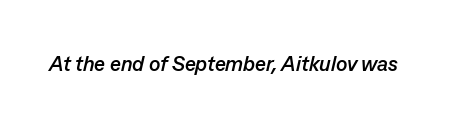
{"italic": "yes", "lean": "right", "slant_degrees": 13, "bold": "yes", "underline": "no", "letter_spacing": "normal", "letter_spacing_em": 0.0, "glyph_px": 21}
